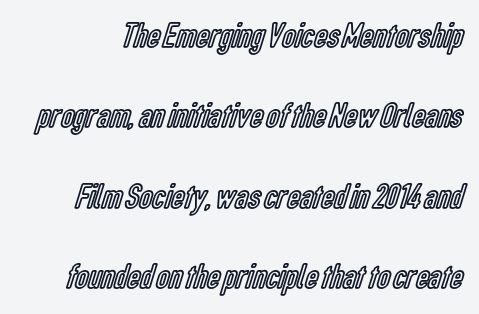
{"width": "condensed", "x_height": "medium", "monospaced": "no", "underline": "no", "line_spacing": "loose", "line_spacing_ratio": 2.23, "letter_spacing": "normal", "letter_spacing_em": 0.0, "glyph_px": 36}
